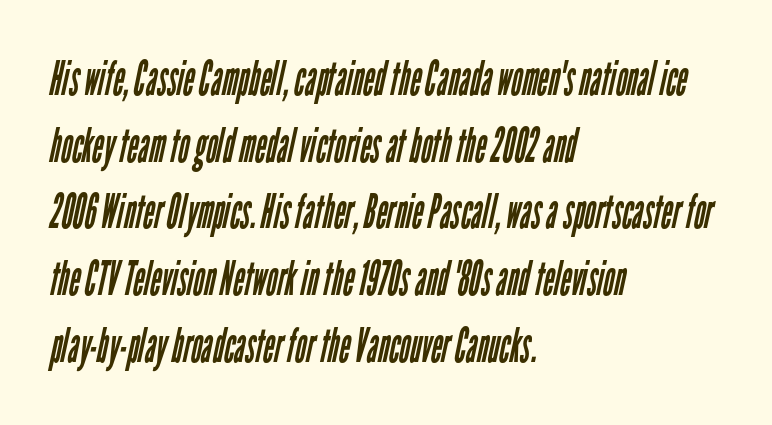
The image shows 48 px regular-weight, condensed sans-serif type; set left-aligned, normal line spacing (1.39x), normal letter spacing, not underlined; low stroke contrast and a medium x-height.
